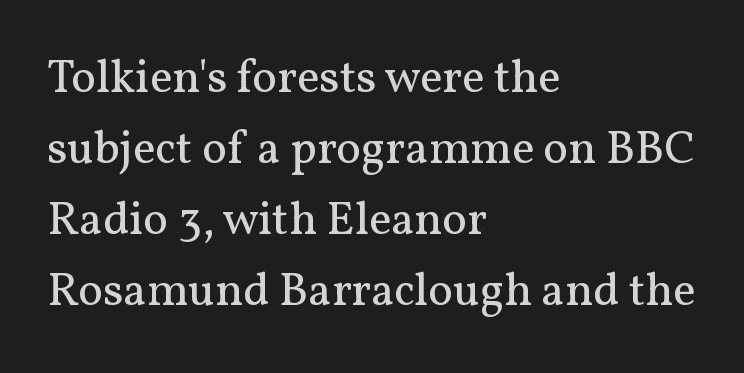
Q: Is the text bold? A: No.
Q: Is the text italic (slanted)? A: No, it is upright.
Q: Is the typeface a serif or a sans-serif typeface? A: Serif.
Q: Is the text underlined? A: No.
Q: How is the paragraph aligned? A: Left-aligned.
Q: Is the spacing between letters normal or unusually wide? A: Normal.
Q: Is the spacing between lines tight, normal or loose? A: Normal.
Q: Width (condensed, normal, or wide)? A: Normal.
Q: Stroke contrast? A: Medium.
Q: x-height? A: Medium.
Q: Monospaced? A: No.
